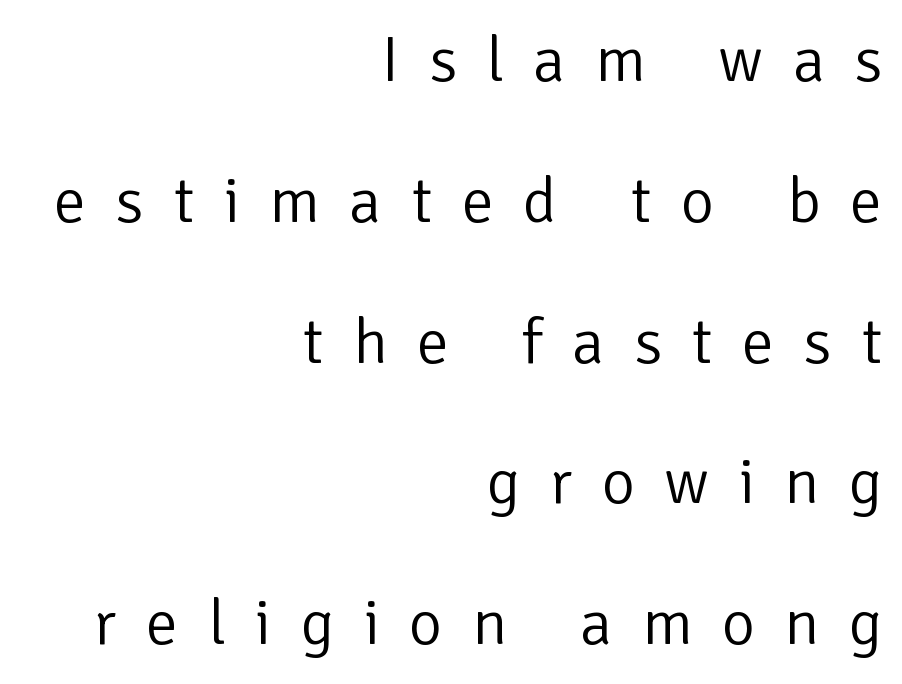
Does the copy run flush right? Yes — the right margin is perfectly even. Has an underline been added? It has not. Think standard paragraph weight, or any step lighter than that. Observe the absence of serifs on each vertical stroke in this sample. The passage shown stacks its lines with a broad gap.
